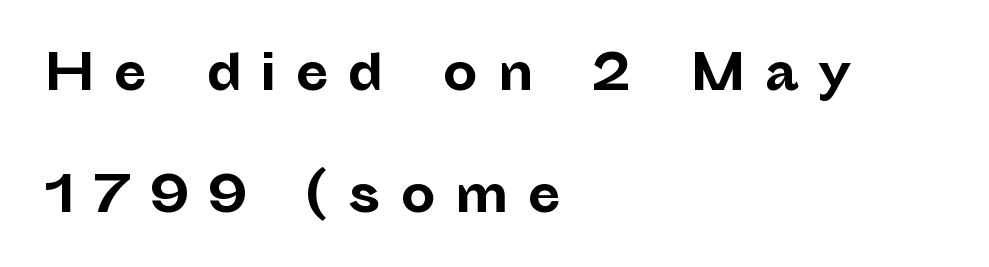
The image shows 49 px bold sans-serif type, upright; set left-aligned, loose line spacing (2.48x), unusually wide letter spacing (+0.39 em), not underlined; low stroke contrast and a medium x-height.
